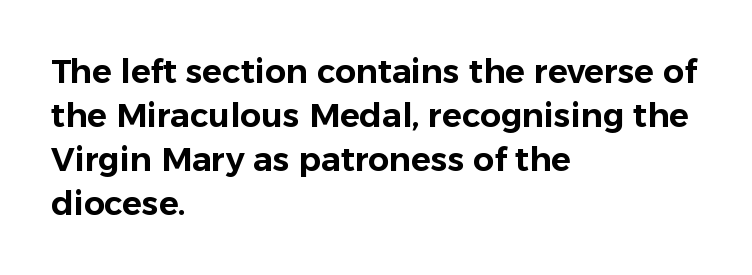
Q: Is the text italic (slanted)? A: No, it is upright.
Q: Is the typeface a serif or a sans-serif typeface? A: Sans-serif.
Q: Is the text underlined? A: No.
Q: How is the paragraph aligned? A: Left-aligned.
Q: Is the spacing between letters normal or unusually wide? A: Normal.
Q: Is the spacing between lines tight, normal or loose? A: Normal.
Q: Width (condensed, normal, or wide)? A: Normal.
Q: Stroke contrast? A: Low.
Q: x-height? A: Medium.
Q: Monospaced? A: No.
